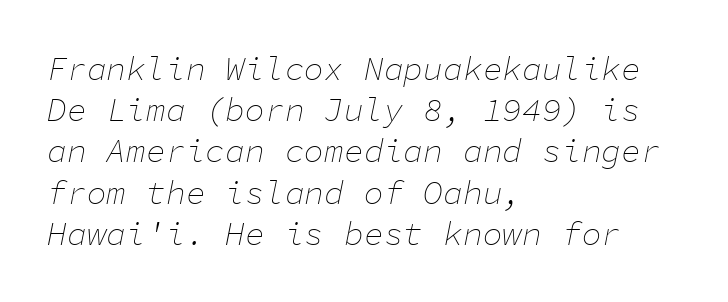
The face used here is monospaced, like something from a code editor. Descender tails drop into unmarked territory. The font's italic variant was chosen for this text. Each new line begins a customary step beneath the previous one. Compared with typical body copy, the letter spacing here is the same.
